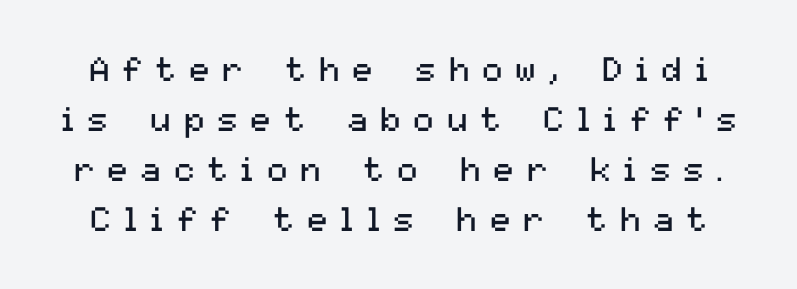
The image shows 34 px regular-weight sans-serif type, upright; set normal line spacing (1.47x), unusually wide letter spacing (+0.38 em), not underlined; medium stroke contrast and a medium x-height.
